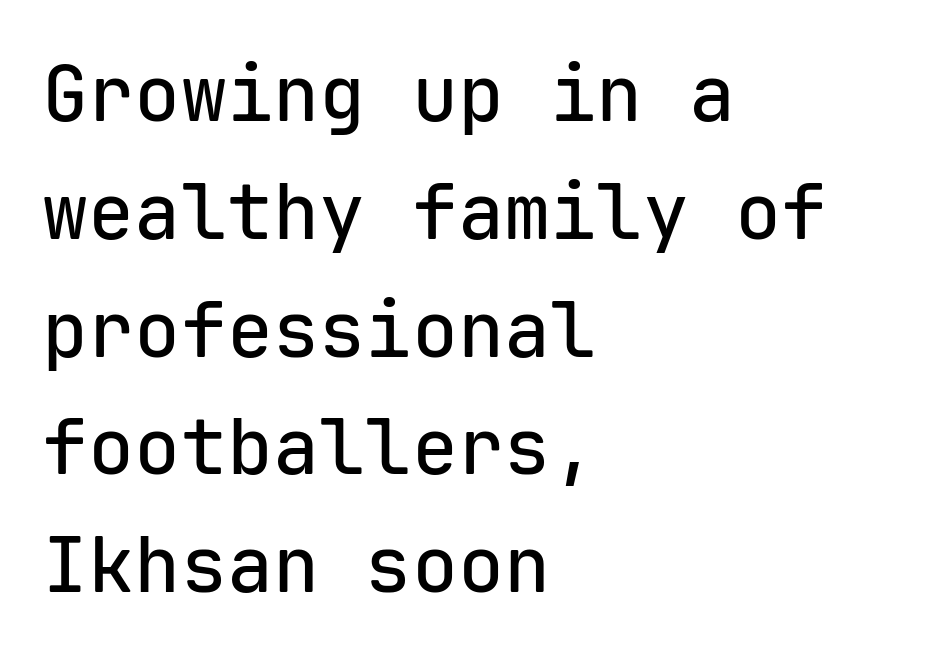
Q: Is the text italic (slanted)? A: No, it is upright.
Q: Is the typeface a serif or a sans-serif typeface? A: Sans-serif.
Q: Is the text underlined? A: No.
Q: How is the paragraph aligned? A: Left-aligned.
Q: Is the spacing between letters normal or unusually wide? A: Normal.
Q: Is the spacing between lines tight, normal or loose? A: Normal.
Q: Width (condensed, normal, or wide)? A: Normal.
Q: Stroke contrast? A: Low.
Q: x-height? A: Medium.
Q: Monospaced? A: Yes.
